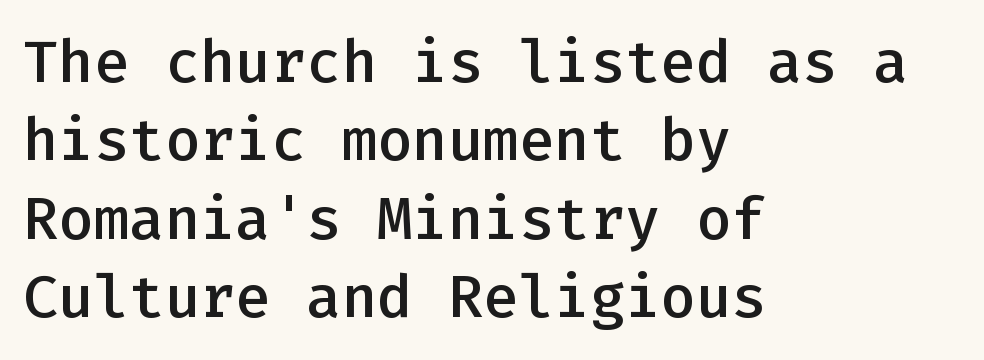
{"serif": "no", "italic": "no", "bold": "semi", "weight": "semibold", "width": "normal", "stroke_contrast": "low", "x_height": "medium", "monospaced": "yes", "underline": "no", "align": "left", "line_spacing": "normal", "line_spacing_ratio": 1.33, "letter_spacing": "normal", "letter_spacing_em": 0.0, "glyph_px": 59}
